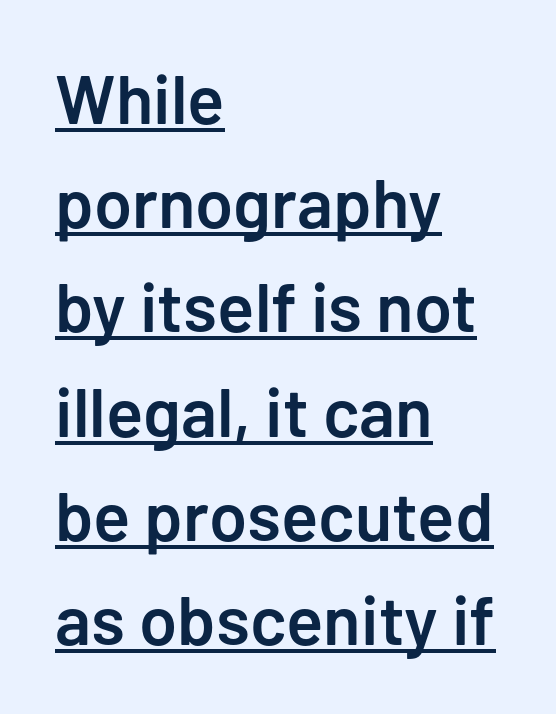
{"serif": "no", "italic": "no", "bold": "semi", "weight": "semibold", "width": "normal", "stroke_contrast": "low", "x_height": "medium", "monospaced": "no", "underline": "yes", "align": "left", "line_spacing": "normal", "line_spacing_ratio": 1.51, "letter_spacing": "normal", "letter_spacing_em": 0.0, "glyph_px": 69}
